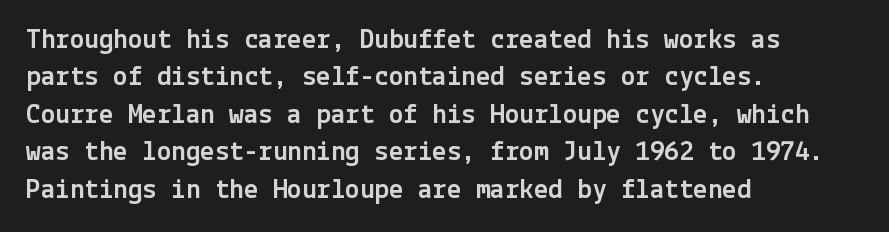
Q: Is the text italic (slanted)? A: No, it is upright.
Q: Is the typeface a serif or a sans-serif typeface? A: Sans-serif.
Q: Is the text underlined? A: No.
Q: How is the paragraph aligned? A: Left-aligned.
Q: Is the spacing between letters normal or unusually wide? A: Normal.
Q: Is the spacing between lines tight, normal or loose? A: Normal.
Q: Width (condensed, normal, or wide)? A: Normal.
Q: x-height? A: Medium.
